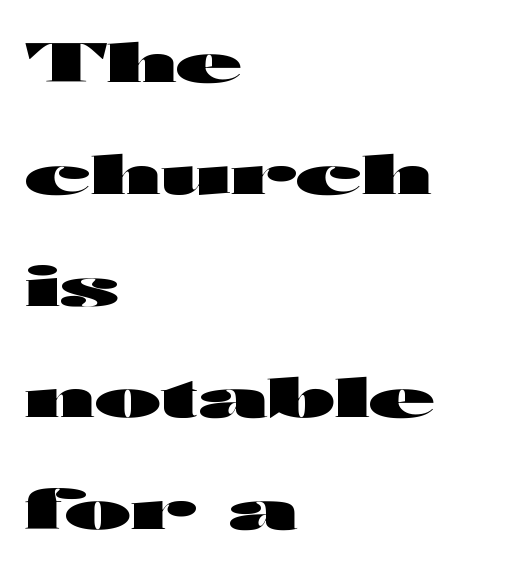
{"serif": "no", "italic": "no", "bold": "yes", "weight": "heavy", "width": "wide", "stroke_contrast": "high", "x_height": "medium", "monospaced": "no", "underline": "no", "align": "left", "line_spacing": "loose", "line_spacing_ratio": 2.07, "letter_spacing": "normal", "letter_spacing_em": 0.0, "glyph_px": 54}
